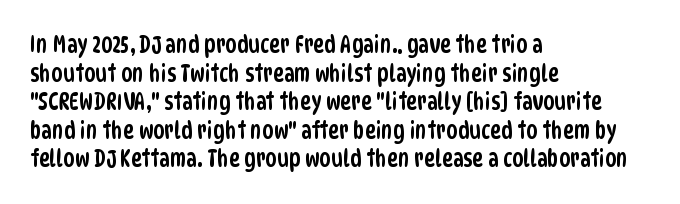
{"underline": "no", "align": "left", "line_spacing_ratio": 1.24, "letter_spacing": "normal", "letter_spacing_em": 0.0, "glyph_px": 23}
